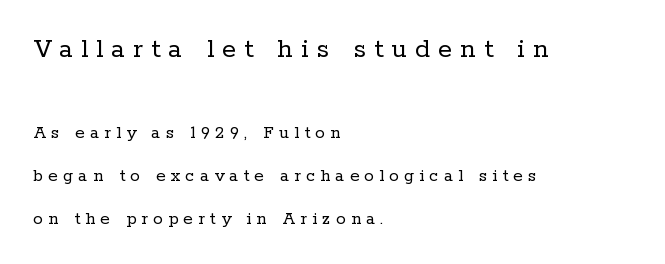
{"serif": "yes", "italic": "no", "bold": "no", "weight": "regular", "width": "normal", "stroke_contrast": "low", "x_height": "medium", "monospaced": "no", "underline": "no", "align": "left", "line_spacing": "loose", "line_spacing_ratio": 2.26, "letter_spacing": "wide", "letter_spacing_em": 0.28, "larger_block": "first", "size_ratio": 1.53, "glyph_px": 29}
